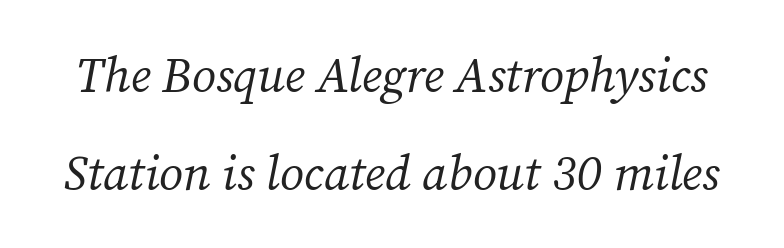
The typesetting does not lean heavy: it is not bold. Classification — serif. Spacing verdict: proportional, widths tailored to each character. The passage shown has conventional tracking throughout. In terms of leading, this rendering errs on the spacious side.
